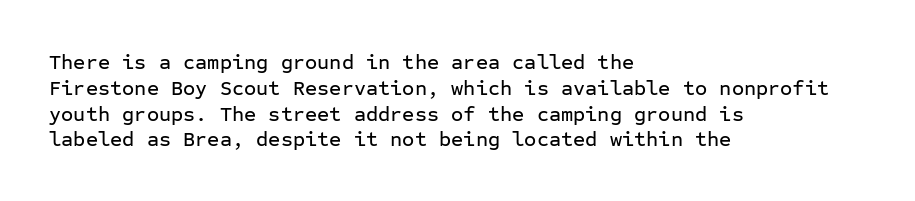
The image shows 21 px text type, upright; set left-aligned, line spacing 1.23x, normal letter spacing, not underlined.
